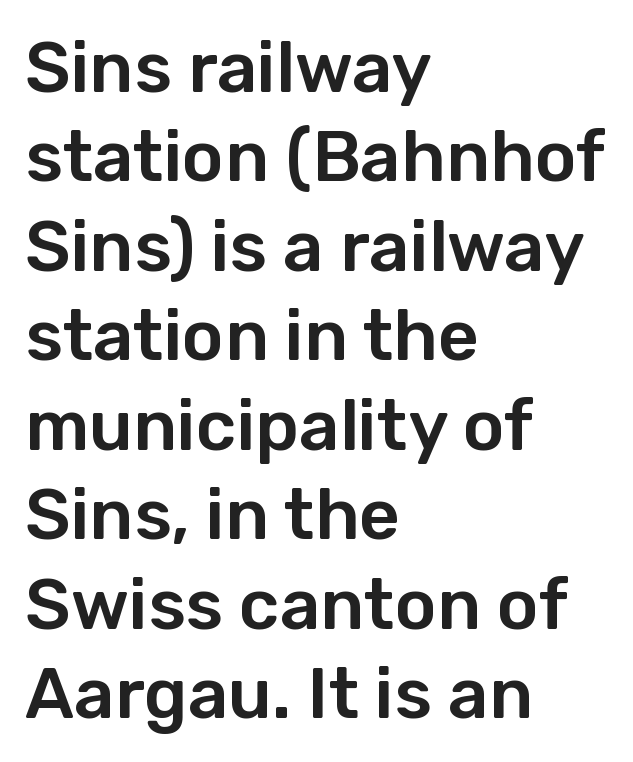
Q: Is the text italic (slanted)? A: No, it is upright.
Q: Is the typeface a serif or a sans-serif typeface? A: Sans-serif.
Q: Is the text underlined? A: No.
Q: How is the paragraph aligned? A: Left-aligned.
Q: Is the spacing between letters normal or unusually wide? A: Normal.
Q: Is the spacing between lines tight, normal or loose? A: Normal.
Q: Width (condensed, normal, or wide)? A: Normal.
Q: Stroke contrast? A: Low.
Q: x-height? A: Medium.
Q: Monospaced? A: No.
